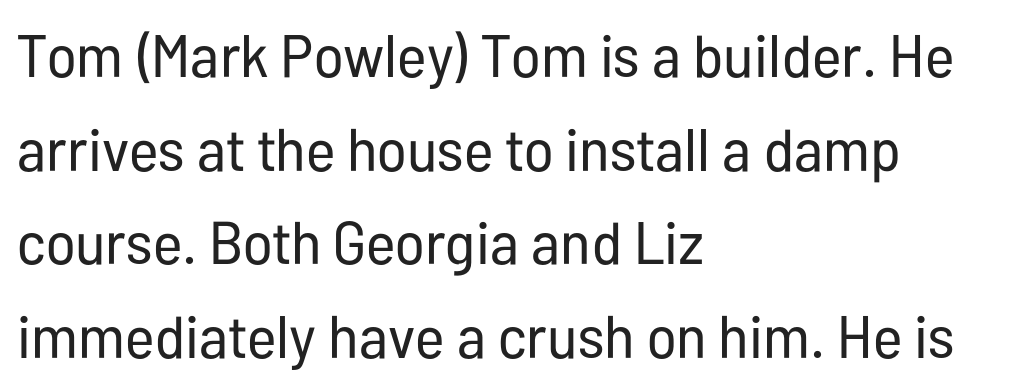
Teacher's note: observe the even left margin — that is flush-left alignment. Whoever set this chose a conventional vertical rhythm. The passage shown is typeset with a sans-serif family. Proportional: the letters do not fall into vertical columns. Stroke mass is kept to a normal reading level or below. Decoration check: the copy has no underline.
